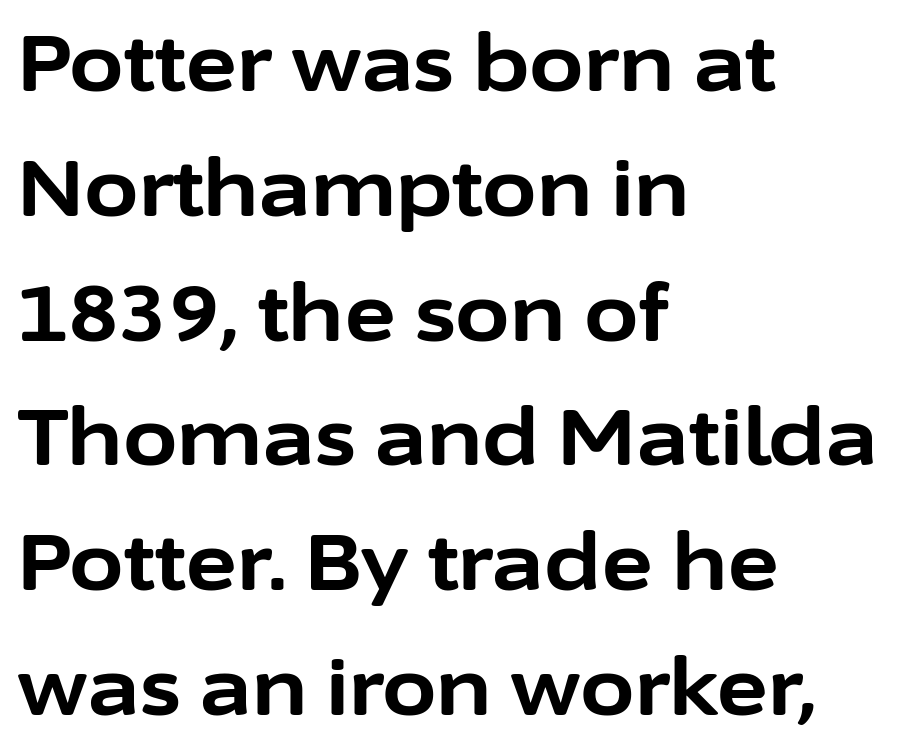
{"serif": "no", "italic": "no", "bold": "yes", "weight": "bold", "width": "normal", "stroke_contrast": "low", "x_height": "medium", "monospaced": "no", "underline": "no", "align": "left", "line_spacing": "normal", "line_spacing_ratio": 1.58, "letter_spacing": "normal", "letter_spacing_em": 0.0, "glyph_px": 79}
